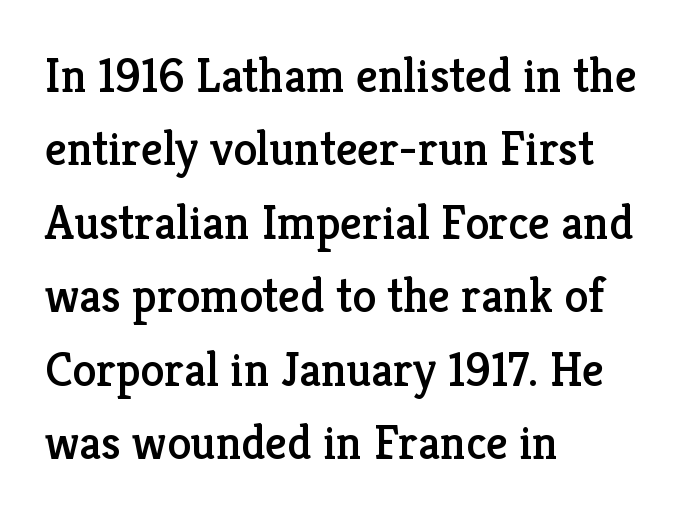
{"serif": "yes", "italic": "no", "width": "normal", "stroke_contrast": "low", "x_height": "medium", "monospaced": "no", "underline": "no", "align": "left", "line_spacing": "normal", "line_spacing_ratio": 1.53, "letter_spacing": "normal", "letter_spacing_em": 0.0, "glyph_px": 48}
